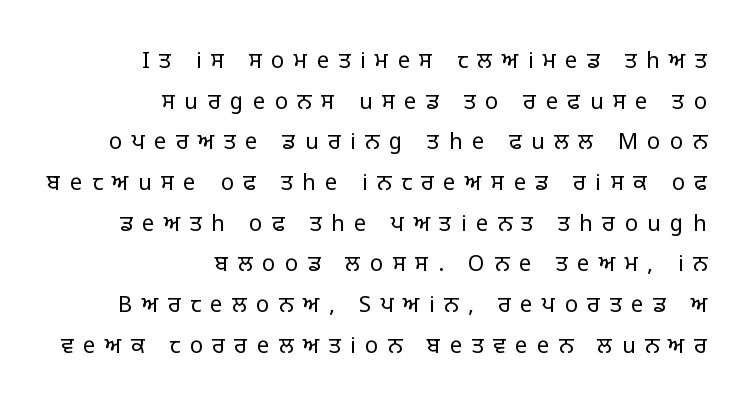
Q: Is the text bold? A: No.
Q: Is the text italic (slanted)? A: No, it is upright.
Q: Is the text underlined? A: No.
Q: How is the paragraph aligned? A: Right-aligned.
Q: Is the spacing between letters normal or unusually wide? A: Unusually wide.
